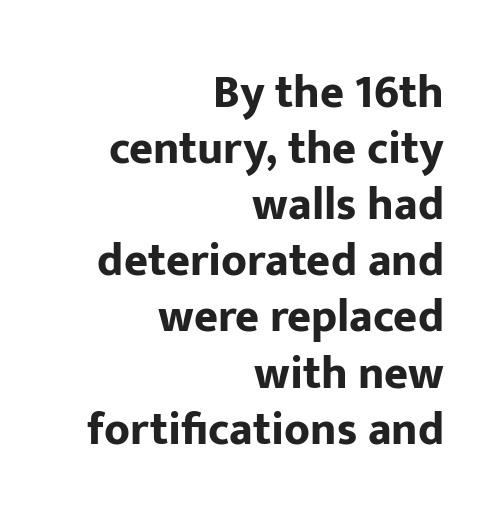
Varying glyph widths throughout — classic text-font behaviour. The passage shown has conventional tracking throughout. No feet cap the strokes, marking this as sans-serif type. Horizontally, the lines are justified to the trailing edge only. The letters stand straight up with perfectly vertical stems.
